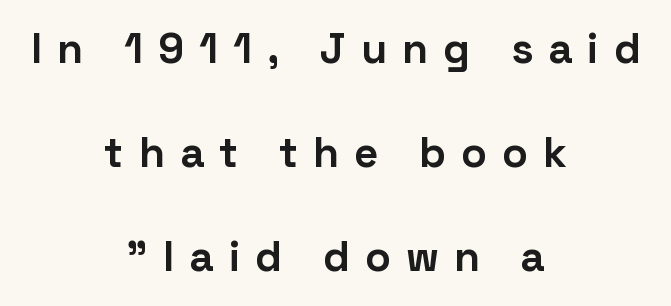
{"serif": "no", "italic": "no", "bold": "yes", "weight": "bold", "width": "normal", "stroke_contrast": "low", "x_height": "medium", "monospaced": "no", "underline": "no", "align": "center", "line_spacing": "loose", "line_spacing_ratio": 2.48, "letter_spacing": "wide", "letter_spacing_em": 0.36, "glyph_px": 42}
